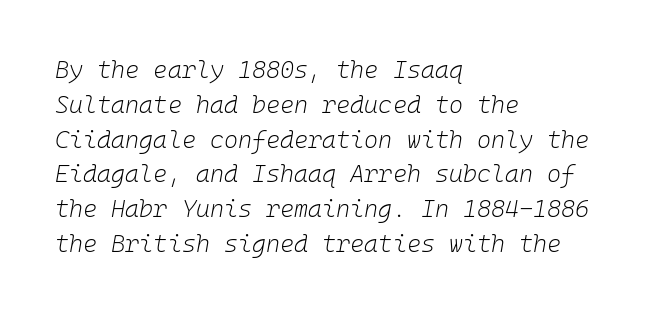
Words float on clear page, feet unadorned. Interline gaps are of average width in this sample. In CSS terms this would be text-align: left. How are the letters spaced? Ordinarily, with no added tracking.
